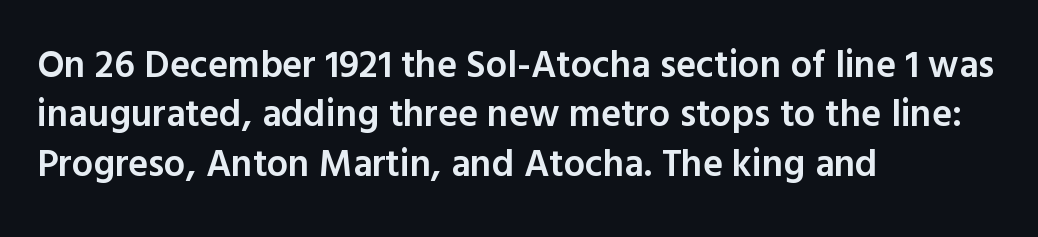
The image shows 38 px semibold sans-serif type, upright; set left-aligned, normal line spacing (1.3x), normal letter spacing, not underlined; a medium x-height.
